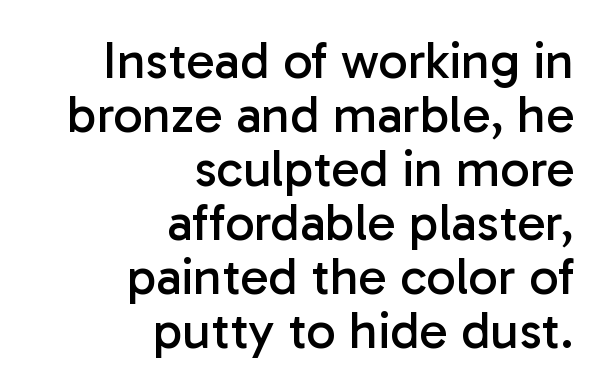
Each line ends at the same right margin while the left side varies. Baseline-to-baseline distance is barely more than the letter height. Weight: regular or lighter. Think of a printed novel: that variable character pitch is what you see here.
